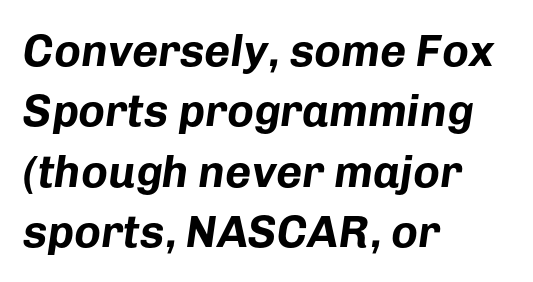
These lines keep a tight, regular rhythm from letter to letter. The letters are slanted; this is an italic face. The space directly below the letters is spotless. A classic flush-left, rag-right setting is used for this passage.
